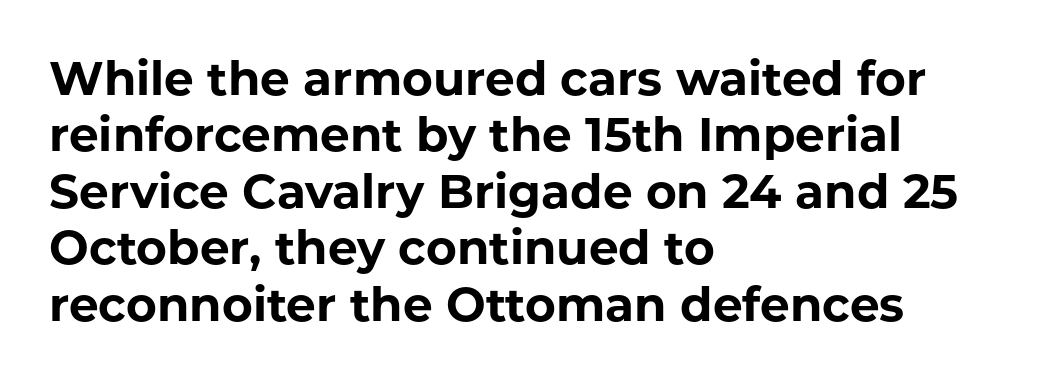
The image shows 47 px bold sans-serif type, upright; set left-aligned, line spacing 1.2x, normal letter spacing, not underlined; low stroke contrast and a medium x-height.
